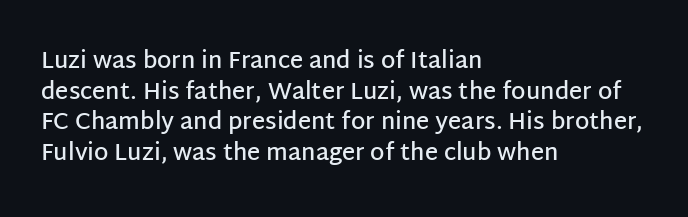
{"italic": "no", "bold": "semi", "underline": "no", "align": "left", "line_spacing": "normal", "line_spacing_ratio": 1.33, "letter_spacing": "normal", "letter_spacing_em": 0.0, "glyph_px": 23}
